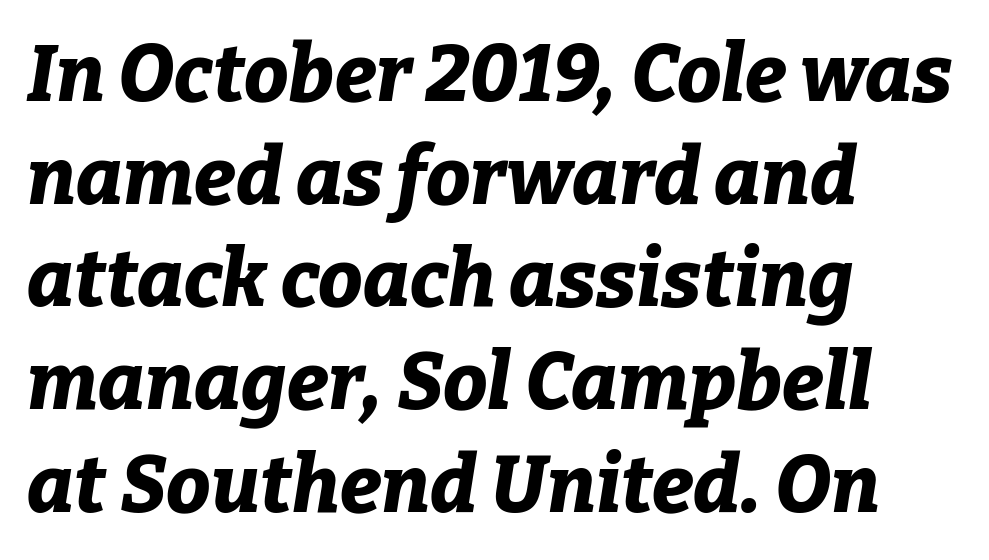
The image shows 79 px bold type, italic (leaning right); set left-aligned, normal line spacing (1.3x), normal letter spacing, not underlined; low stroke contrast and a medium x-height.
